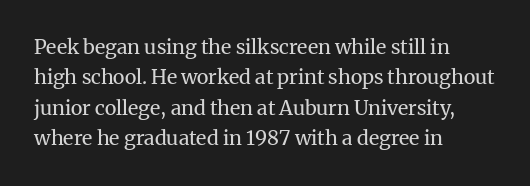
The typesetting does not lean heavy: it is not bold. Words appear dense and cohesive because spacing is normal. Every character sits straight up, as roman type does. What's the leading like? Ordinary, nothing unusual. Glance below the letters and you will spot only blank space.
